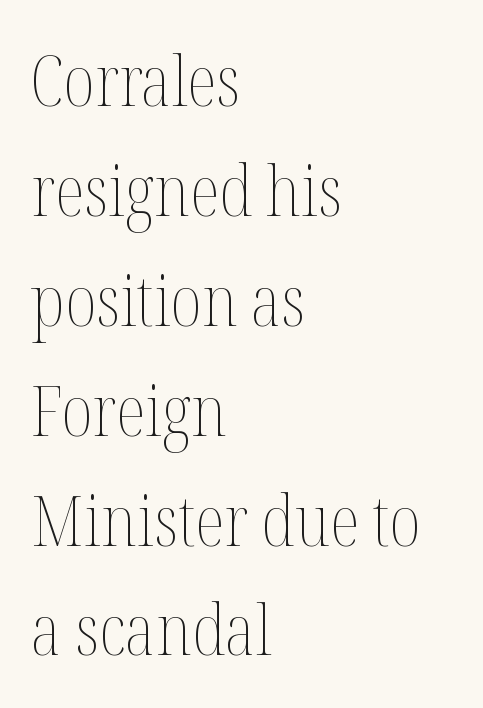
How would I describe the line gaps? Plain and ordinary. The passage shown has conventional tracking throughout. Is the stroke heavy? The answer is a plain regular-or-lighter. A clean baseline with only descenders dipping below it. Do the characters align in a grid? No, the font is proportional.
